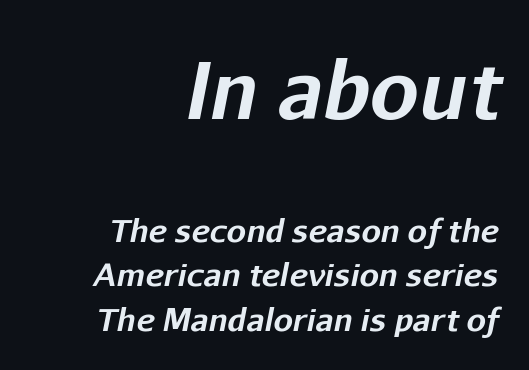
Q: Is the text bold? A: Yes.
Q: Is the text italic (slanted)? A: Yes, it leans right by about 11 degrees.
Q: Is the text underlined? A: No.
Q: How is the paragraph aligned? A: Right-aligned.
Q: Is the spacing between letters normal or unusually wide? A: Normal.
Q: Is the spacing between lines tight, normal or loose? A: Normal.
Q: Which block of text is set in a larger size, the first (top) or the second (bottom)? A: The first (top) one.
Q: Width (condensed, normal, or wide)? A: Normal.
Q: Stroke contrast? A: Low.
Q: x-height? A: Medium.
Q: Monospaced? A: No.
